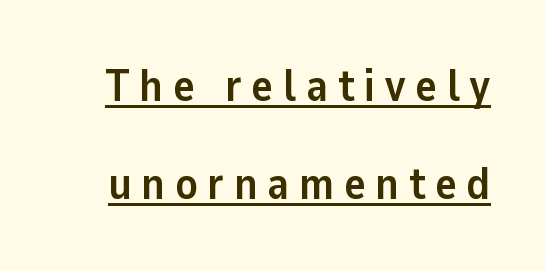
The image shows 45 px semibold sans-serif type, upright; set loose line spacing (2.18x), unusually wide letter spacing (+0.22 em), underlined; low stroke contrast and a medium x-height.
